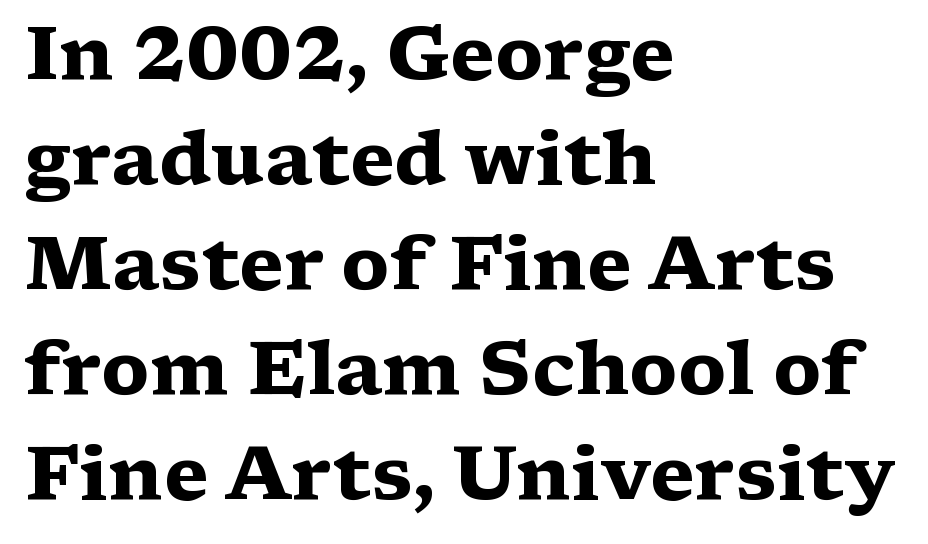
Q: Is the text bold? A: Yes.
Q: Is the text italic (slanted)? A: No, it is upright.
Q: Is the typeface a serif or a sans-serif typeface? A: Serif.
Q: Is the text underlined? A: No.
Q: How is the paragraph aligned? A: Left-aligned.
Q: Is the spacing between letters normal or unusually wide? A: Normal.
Q: Is the spacing between lines tight, normal or loose? A: Normal.
Q: Width (condensed, normal, or wide)? A: Wide.
Q: Stroke contrast? A: Medium.
Q: x-height? A: Medium.
Q: Monospaced? A: No.
